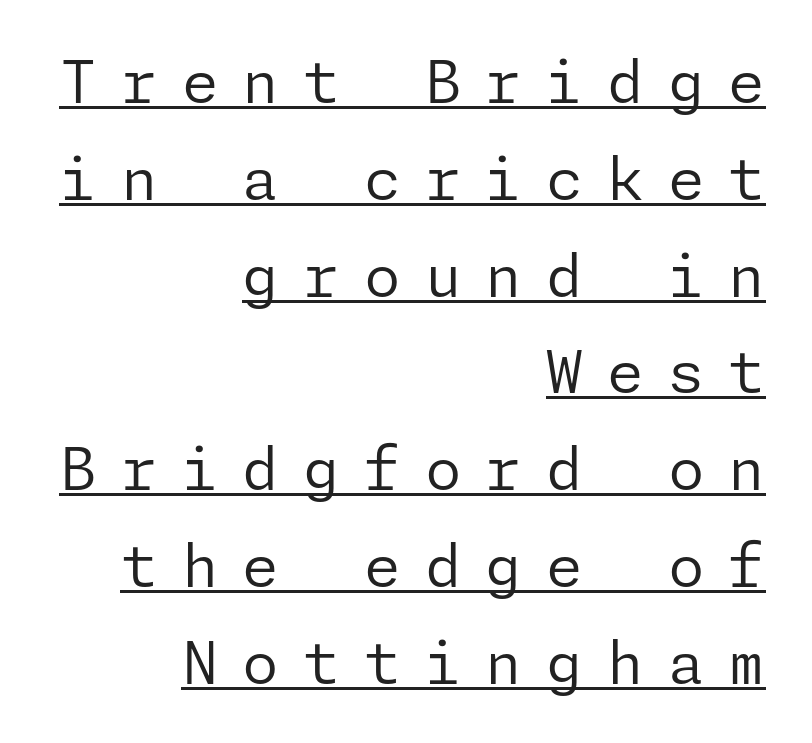
Q: Is the text bold? A: No.
Q: Is the text italic (slanted)? A: No, it is upright.
Q: Is the typeface a serif or a sans-serif typeface? A: Sans-serif.
Q: Is the text underlined? A: Yes.
Q: How is the paragraph aligned? A: Right-aligned.
Q: Is the spacing between letters normal or unusually wide? A: Unusually wide.
Q: Is the spacing between lines tight, normal or loose? A: Normal.
Q: Width (condensed, normal, or wide)? A: Normal.
Q: Stroke contrast? A: Low.
Q: x-height? A: Medium.
